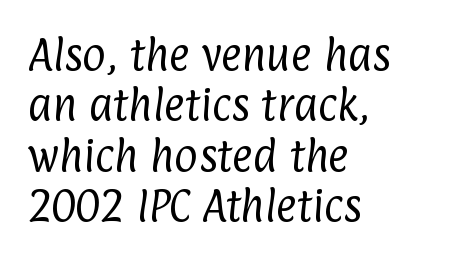
Q: Is the text bold? A: No.
Q: Is the typeface a serif or a sans-serif typeface? A: Sans-serif.
Q: Is the text underlined? A: No.
Q: How is the paragraph aligned? A: Left-aligned.
Q: Is the spacing between letters normal or unusually wide? A: Normal.
Q: Is the spacing between lines tight, normal or loose? A: Normal.
Q: Width (condensed, normal, or wide)? A: Condensed.
Q: Stroke contrast? A: Low.
Q: x-height? A: Medium.
Q: Monospaced? A: No.
